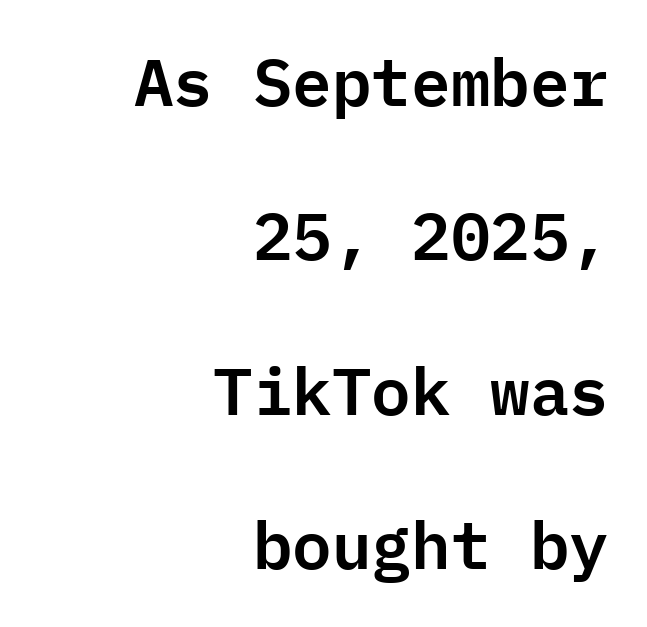
{"serif": "no", "italic": "no", "width": "normal", "stroke_contrast": "low", "x_height": "medium", "monospaced": "yes", "underline": "no", "align": "right", "line_spacing": "loose", "line_spacing_ratio": 2.34, "letter_spacing": "normal", "letter_spacing_em": 0.0, "glyph_px": 66}
